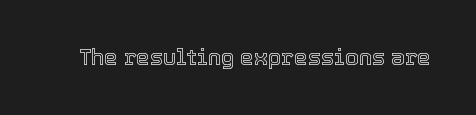
The image shows 22 px text type, upright; set normal letter spacing, not underlined.
